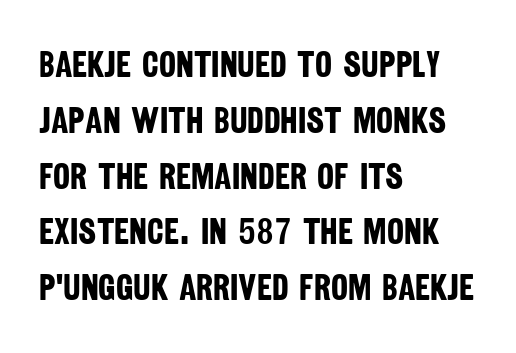
Q: Is the text bold? A: Yes.
Q: Is the typeface a serif or a sans-serif typeface? A: Sans-serif.
Q: Is the text underlined? A: No.
Q: How is the paragraph aligned? A: Left-aligned.
Q: Is the spacing between letters normal or unusually wide? A: Normal.
Q: Is the spacing between lines tight, normal or loose? A: Normal.
Q: Width (condensed, normal, or wide)? A: Condensed.
Q: Stroke contrast? A: Low.
Q: x-height? A: Large.
Q: Monospaced? A: No.
